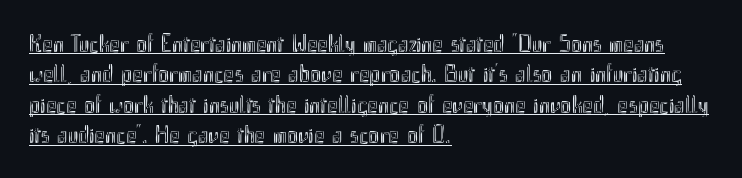
The image shows 25 px text type, upright; set left-aligned, line spacing 1.22x, normal letter spacing, underlined.
